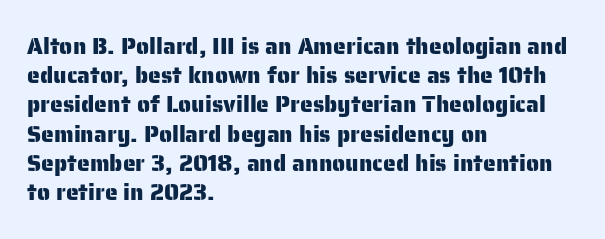
{"italic": "no", "underline": "no", "align": "left", "line_spacing": "normal", "line_spacing_ratio": 1.27, "letter_spacing": "normal", "letter_spacing_em": 0.0, "glyph_px": 23}
